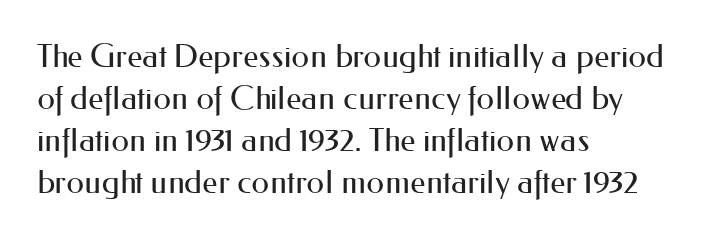
The image shows 32 px regular-weight sans-serif type, upright; set left-aligned, normal line spacing (1.31x), normal letter spacing, not underlined; medium stroke contrast and a small x-height.
